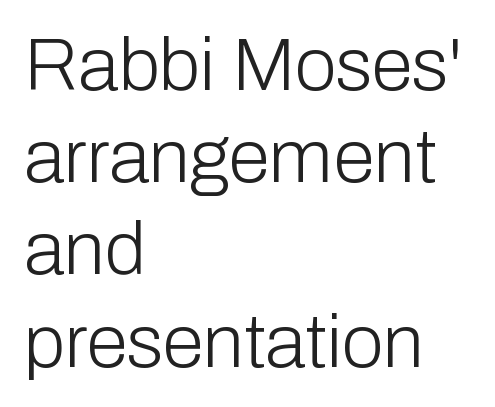
Nothing sits at the stroke ends, so this counts as sans-serif. The typesetting does not lean heavy: it is not bold. A roman cut, with each character standing at attention. Line starts are locked; line ends wander.
